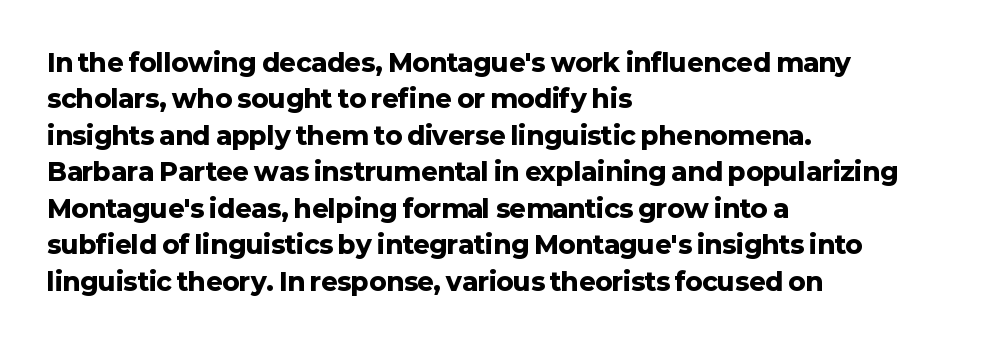
Q: Is the text bold? A: Yes.
Q: Is the text italic (slanted)? A: No, it is upright.
Q: Is the text underlined? A: No.
Q: How is the paragraph aligned? A: Left-aligned.
Q: Is the spacing between letters normal or unusually wide? A: Normal.
Q: Is the spacing between lines tight, normal or loose? A: Normal.
